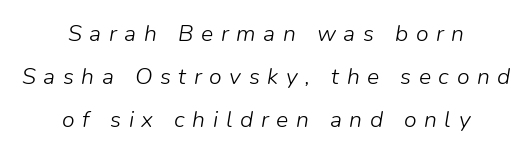
Q: Is the text bold? A: No.
Q: Is the text italic (slanted)? A: Yes, it leans right by about 9 degrees.
Q: Is the text underlined? A: No.
Q: How is the paragraph aligned? A: Centered.
Q: Is the spacing between letters normal or unusually wide? A: Unusually wide.
